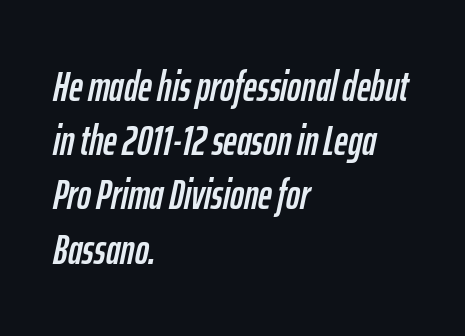
The font's italic variant was chosen for this text. Beneath every word, the page is bare. Think of a printed novel: that variable character pitch is what you see here. Horizontal bands of white between lines are of average thickness. Nobody touched the tracking dial on this one. The compositor pushed each line to the left boundary.
